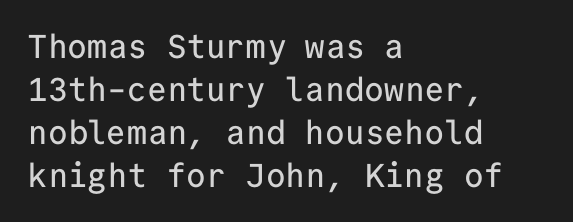
Q: Is the text italic (slanted)? A: No, it is upright.
Q: Is the typeface a serif or a sans-serif typeface? A: Sans-serif.
Q: Is the text underlined? A: No.
Q: How is the paragraph aligned? A: Left-aligned.
Q: Is the spacing between letters normal or unusually wide? A: Normal.
Q: Is the spacing between lines tight, normal or loose? A: Normal.
Q: Width (condensed, normal, or wide)? A: Normal.
Q: Stroke contrast? A: Low.
Q: x-height? A: Medium.
Q: Monospaced? A: Yes.
